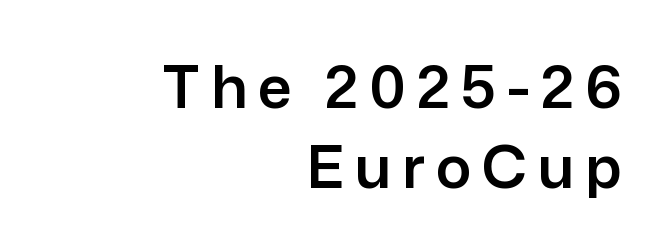
{"serif": "no", "italic": "no", "width": "normal", "stroke_contrast": "low", "x_height": "medium", "monospaced": "no", "underline": "no", "align": "right", "line_spacing": "normal", "line_spacing_ratio": 1.36, "glyph_px": 59}
